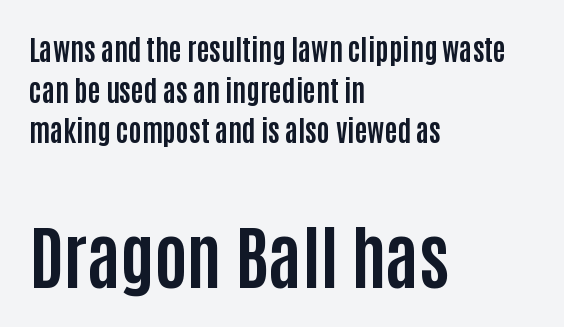
{"serif": "no", "italic": "no", "bold": "yes", "weight": "bold", "width": "condensed", "stroke_contrast": "low", "x_height": "large", "monospaced": "no", "underline": "no", "align": "left", "line_spacing": "normal", "line_spacing_ratio": 1.45, "letter_spacing": "normal", "letter_spacing_em": 0.0, "larger_block": "second", "size_ratio": 2.5, "glyph_px": 70}
